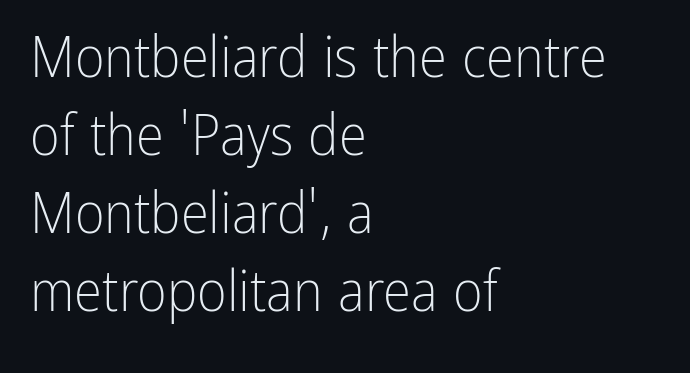
Q: Is the text bold? A: No.
Q: Is the text italic (slanted)? A: No, it is upright.
Q: Is the typeface a serif or a sans-serif typeface? A: Sans-serif.
Q: Is the text underlined? A: No.
Q: How is the paragraph aligned? A: Left-aligned.
Q: Is the spacing between letters normal or unusually wide? A: Normal.
Q: Is the spacing between lines tight, normal or loose? A: Normal.
Q: Width (condensed, normal, or wide)? A: Condensed.
Q: Stroke contrast? A: Low.
Q: x-height? A: Medium.
Q: Monospaced? A: No.
